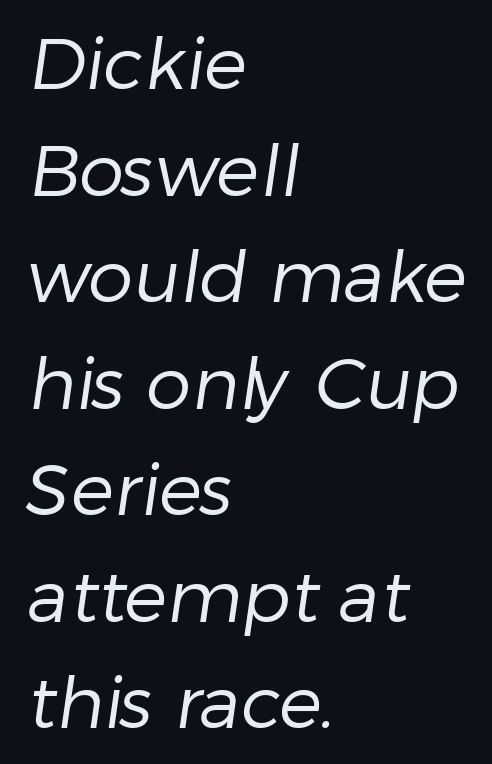
{"serif": "no", "bold": "no", "weight": "regular", "width": "normal", "stroke_contrast": "low", "x_height": "medium", "monospaced": "no", "underline": "no", "align": "left", "line_spacing": "normal", "line_spacing_ratio": 1.48, "letter_spacing": "normal", "letter_spacing_em": 0.0, "glyph_px": 72}
